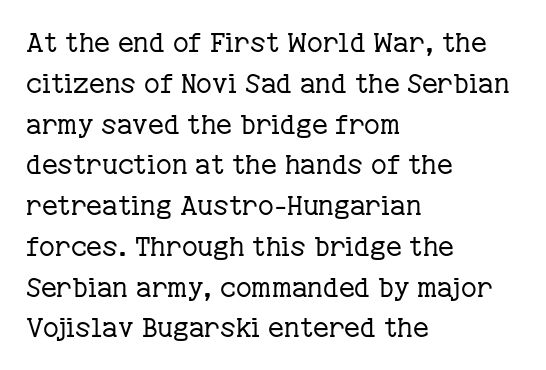
Q: Is the text bold? A: No.
Q: Is the text italic (slanted)? A: No, it is upright.
Q: Is the text underlined? A: No.
Q: How is the paragraph aligned? A: Left-aligned.
Q: Is the spacing between letters normal or unusually wide? A: Normal.
Q: Is the spacing between lines tight, normal or loose? A: Normal.
